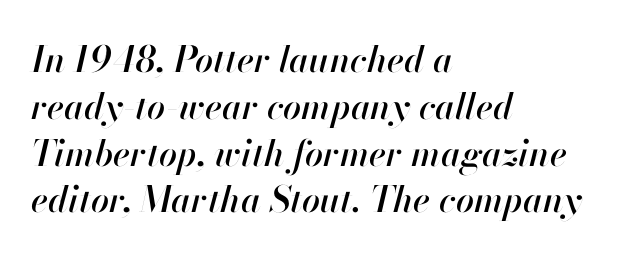
Character widths vary here, with narrow letters taking less room than wide ones. Honestly, the row spacing looks completely unremarkable. Italic: yes, the glyphs are oblique. All the whitespace from short lines collects on the right. Characters follow at the spacing the type designer built in. Only glyphs here, with clear space below each row.
